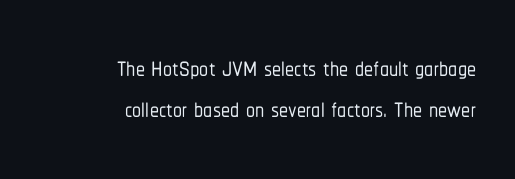
Q: Is the text italic (slanted)? A: No, it is upright.
Q: Is the typeface a serif or a sans-serif typeface? A: Sans-serif.
Q: Is the text underlined? A: No.
Q: How is the paragraph aligned? A: Right-aligned.
Q: Is the spacing between letters normal or unusually wide? A: Normal.
Q: Is the spacing between lines tight, normal or loose? A: Tight.
Q: Width (condensed, normal, or wide)? A: Condensed.
Q: Stroke contrast? A: Low.
Q: x-height? A: Medium.
Q: Monospaced? A: No.
